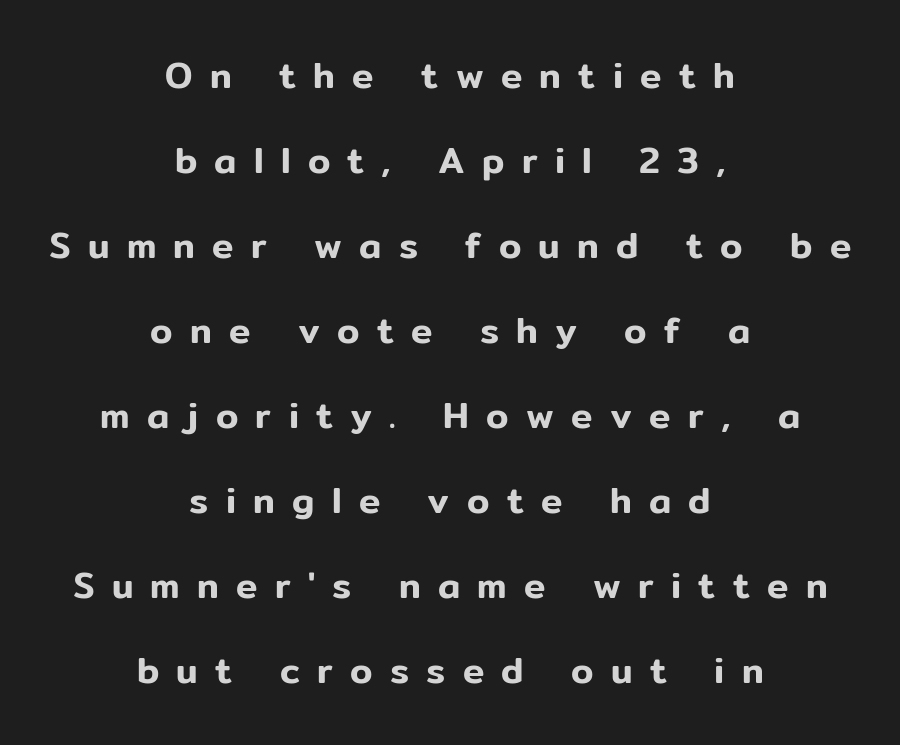
Type without underlining. Substantial extra tracking has been applied to these lines. Is this a fixed-width face? No — the glyphs have proportional, varying widths. Is this a sans? Yes — the strokes have no serifs. Caption: multi-line text, centered on the measure. The space between consecutive lines is lavish.
